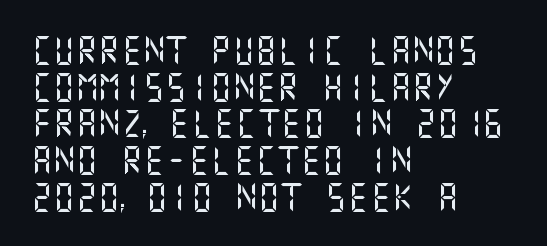
{"serif": "no", "italic": "no", "width": "normal", "stroke_contrast": "medium", "x_height": "large", "underline": "no", "align": "left", "line_spacing": "normal", "line_spacing_ratio": 1.31, "letter_spacing": "normal", "letter_spacing_em": 0.0, "glyph_px": 28}
